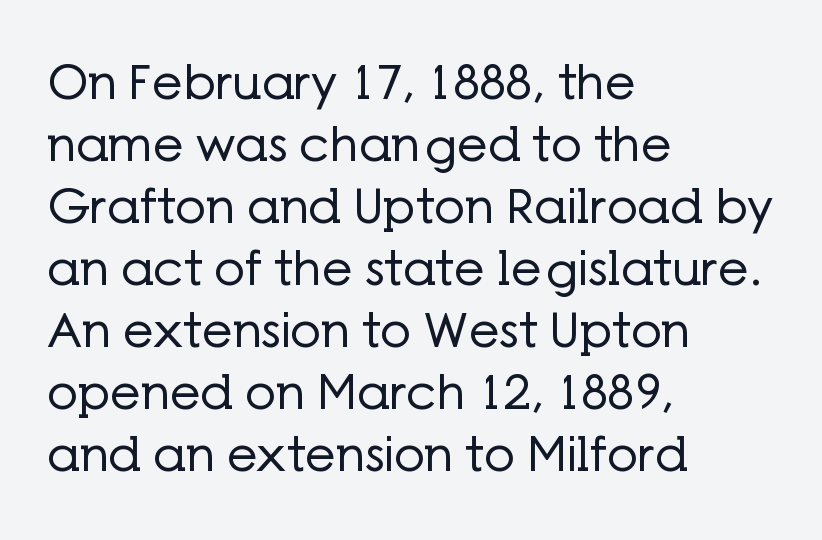
{"serif": "no", "italic": "no", "bold": "no", "weight": "regular", "width": "normal", "stroke_contrast": "low", "x_height": "medium", "monospaced": "no", "underline": "no", "align": "left", "line_spacing": "normal", "line_spacing_ratio": 1.29, "letter_spacing": "normal", "letter_spacing_em": 0.0, "glyph_px": 48}
